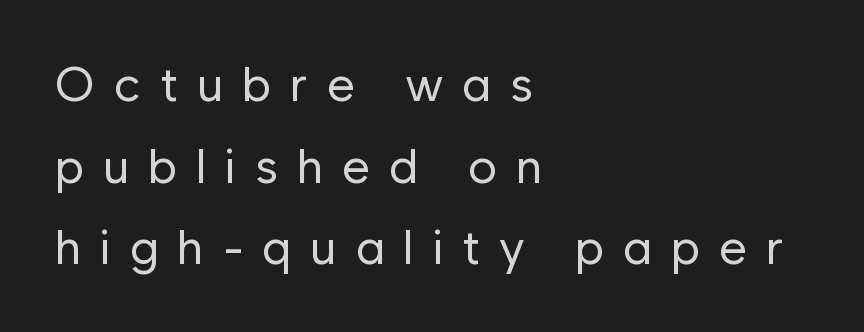
Q: Is the text bold? A: No.
Q: Is the text italic (slanted)? A: No, it is upright.
Q: Is the typeface a serif or a sans-serif typeface? A: Sans-serif.
Q: Is the text underlined? A: No.
Q: How is the paragraph aligned? A: Left-aligned.
Q: Is the spacing between letters normal or unusually wide? A: Unusually wide.
Q: Is the spacing between lines tight, normal or loose? A: Normal.
Q: Width (condensed, normal, or wide)? A: Normal.
Q: Stroke contrast? A: Low.
Q: x-height? A: Medium.
Q: Monospaced? A: No.
